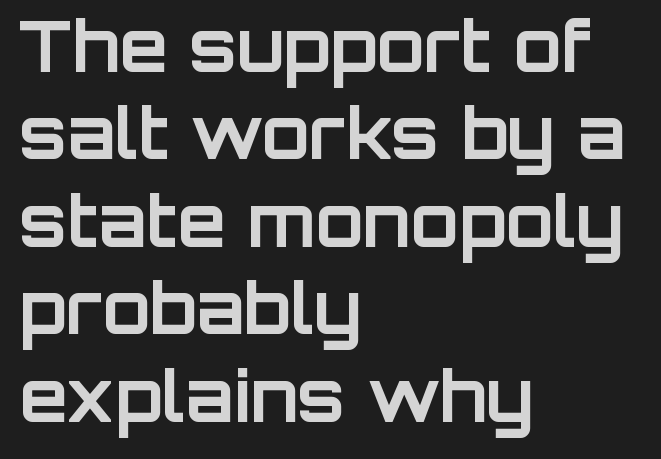
Q: Is the text bold? A: Yes.
Q: Is the text italic (slanted)? A: No, it is upright.
Q: Is the typeface a serif or a sans-serif typeface? A: Sans-serif.
Q: Is the text underlined? A: No.
Q: How is the paragraph aligned? A: Left-aligned.
Q: Is the spacing between letters normal or unusually wide? A: Normal.
Q: Is the spacing between lines tight, normal or loose? A: Normal.
Q: Width (condensed, normal, or wide)? A: Normal.
Q: Stroke contrast? A: Low.
Q: x-height? A: Large.
Q: Monospaced? A: No.
